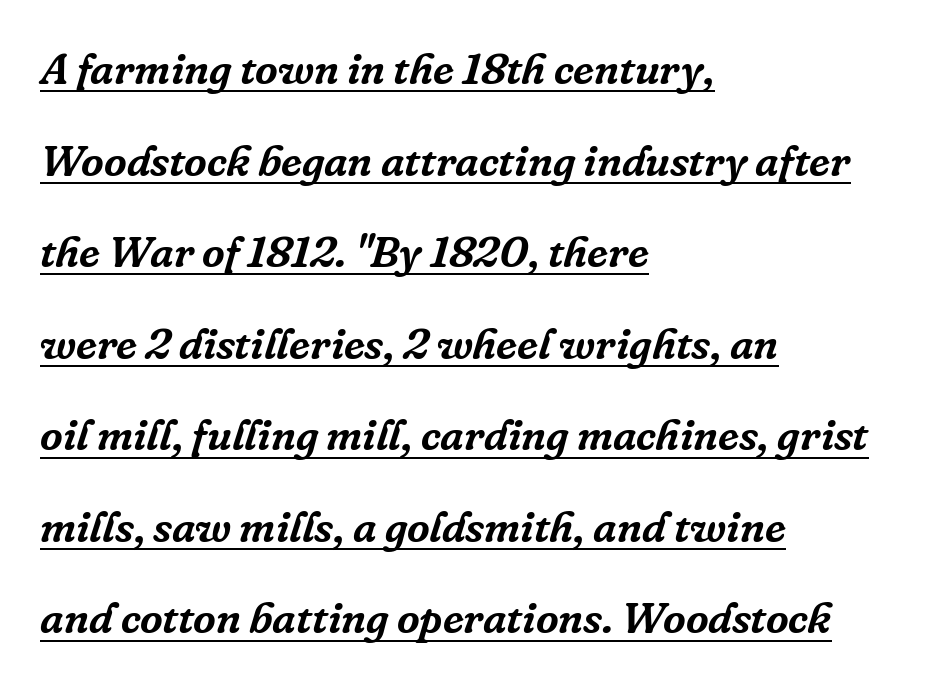
This rendering leaves character spacing at its baseline value. This sample trades compactness for vertical openness between lines. The specimen reads as italic at a glance. If you drew a ruler down the left edge, every line would touch it. The lettering is marked with a stroke running underneath it. Proportional: the letters do not fall into vertical columns.
